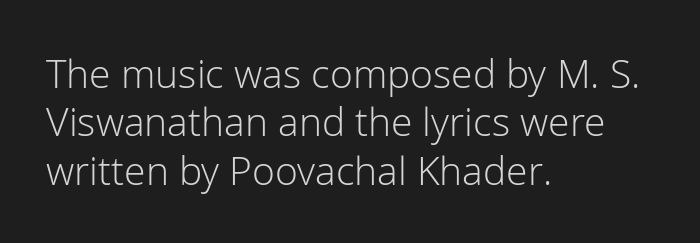
Q: Is the text bold? A: No.
Q: Is the text italic (slanted)? A: No, it is upright.
Q: Is the typeface a serif or a sans-serif typeface? A: Sans-serif.
Q: Is the text underlined? A: No.
Q: How is the paragraph aligned? A: Left-aligned.
Q: Is the spacing between letters normal or unusually wide? A: Normal.
Q: Width (condensed, normal, or wide)? A: Normal.
Q: Stroke contrast? A: Low.
Q: x-height? A: Medium.
Q: Monospaced? A: No.
